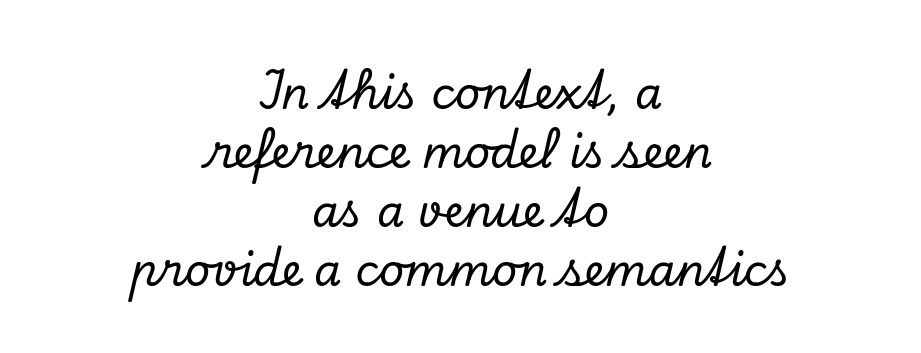
The image shows 44 px serif type, italic (leaning right); set centered, normal line spacing (1.34x), normal letter spacing, not underlined; low stroke contrast and a small x-height.
